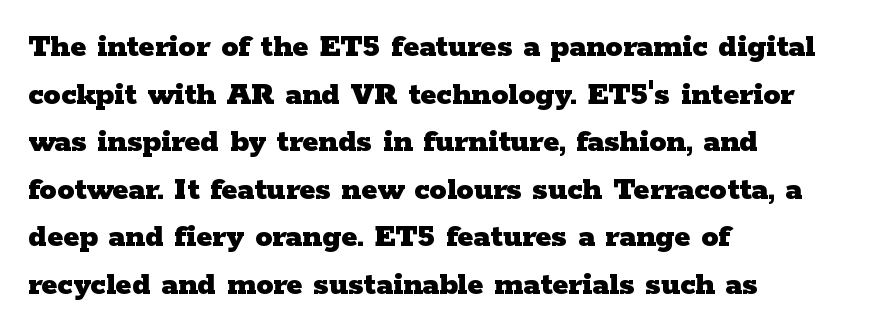
Q: Is the text bold? A: Yes.
Q: Is the text italic (slanted)? A: No, it is upright.
Q: Is the typeface a serif or a sans-serif typeface? A: Serif.
Q: Is the text underlined? A: No.
Q: How is the paragraph aligned? A: Left-aligned.
Q: Is the spacing between letters normal or unusually wide? A: Normal.
Q: Is the spacing between lines tight, normal or loose? A: Normal.
Q: Width (condensed, normal, or wide)? A: Wide.
Q: Stroke contrast? A: Low.
Q: x-height? A: Medium.
Q: Monospaced? A: No.
